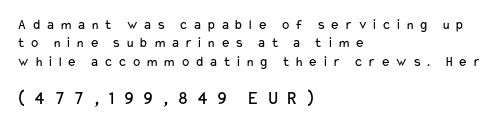
Q: Is the text bold? A: No.
Q: Is the text italic (slanted)? A: No, it is upright.
Q: Is the text underlined? A: No.
Q: How is the paragraph aligned? A: Left-aligned.
Q: Is the spacing between letters normal or unusually wide? A: Unusually wide.
Q: Is the spacing between lines tight, normal or loose? A: Normal.
Q: Which block of text is set in a larger size, the first (top) or the second (bottom)? A: The second (bottom) one.
